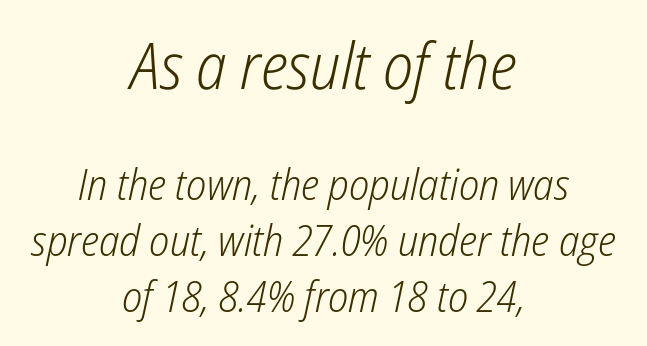
The image shows 64 px light, condensed type, italic (leaning right); set centered, normal line spacing (1.3x), normal letter spacing, not underlined; the first (top) block is 1.49x larger; low stroke contrast and a medium x-height.
